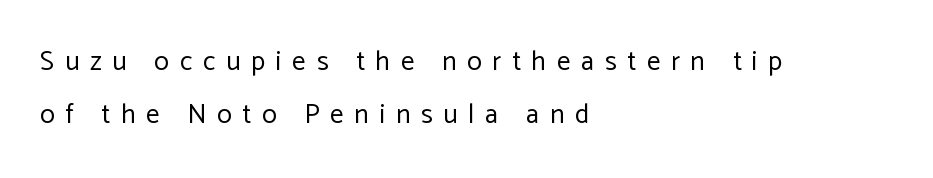
{"italic": "no", "bold": "no", "underline": "no", "align": "left", "line_spacing": "loose", "line_spacing_ratio": 1.96, "letter_spacing": "wide", "letter_spacing_em": 0.4, "glyph_px": 27}
